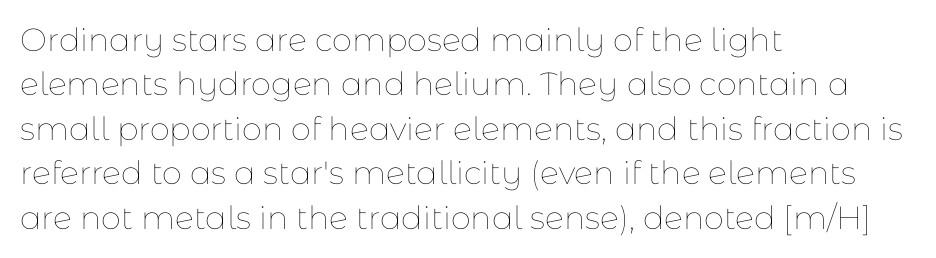
{"italic": "no", "bold": "no", "weight": "thin", "width": "normal", "stroke_contrast": "low", "x_height": "medium", "monospaced": "no", "underline": "no", "align": "left", "line_spacing": "normal", "line_spacing_ratio": 1.39, "letter_spacing": "normal", "letter_spacing_em": 0.0, "glyph_px": 32}
